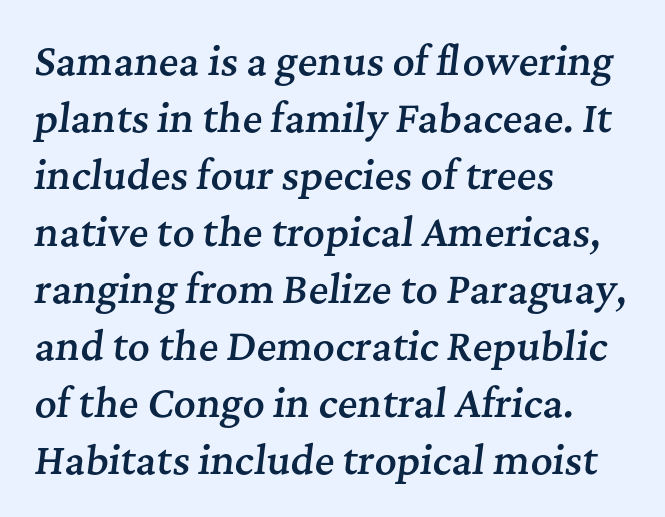
This is the in-between weight designers call semibold or demi. The face used here is proportionally spaced, like ordinary book or web type. The setting favours the left margin, as ordinary paragraphs usually do. Nobody touched the tracking dial on this one. Stroke terminals: seriffed.
